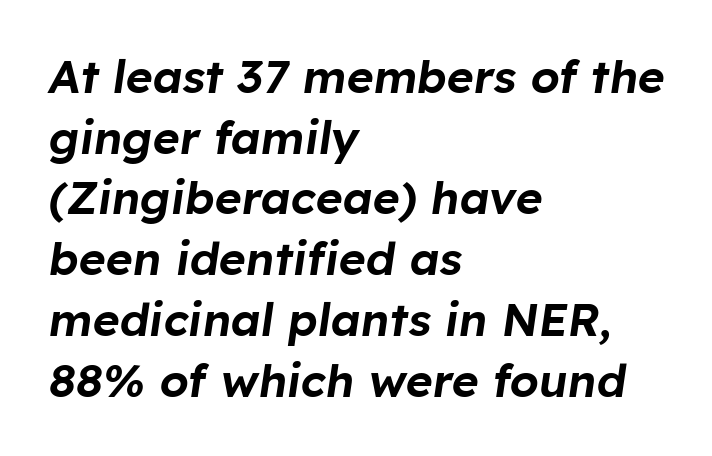
Q: Is the text italic (slanted)? A: Yes, it leans right by about 8 degrees.
Q: Is the text underlined? A: No.
Q: How is the paragraph aligned? A: Left-aligned.
Q: Is the spacing between letters normal or unusually wide? A: Normal.
Q: Is the spacing between lines tight, normal or loose? A: Normal.
Q: Width (condensed, normal, or wide)? A: Normal.
Q: Stroke contrast? A: Low.
Q: x-height? A: Medium.
Q: Monospaced? A: No.
